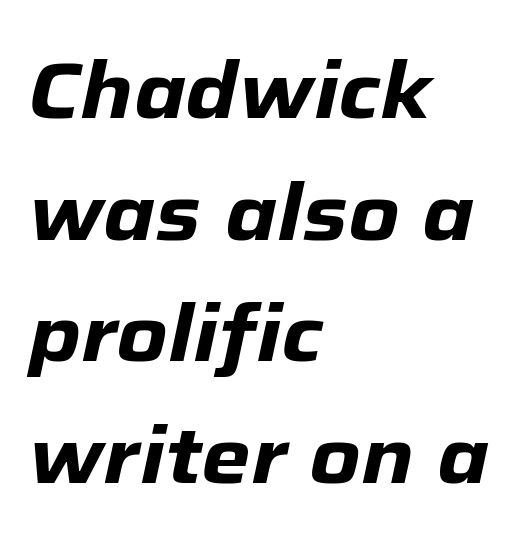
Q: Is the text bold? A: Yes.
Q: Is the text italic (slanted)? A: Yes, it leans right by about 12 degrees.
Q: Is the text underlined? A: No.
Q: How is the paragraph aligned? A: Left-aligned.
Q: Is the spacing between letters normal or unusually wide? A: Normal.
Q: Is the spacing between lines tight, normal or loose? A: Normal.
Q: Width (condensed, normal, or wide)? A: Normal.
Q: Stroke contrast? A: Low.
Q: x-height? A: Medium.
Q: Monospaced? A: No.
